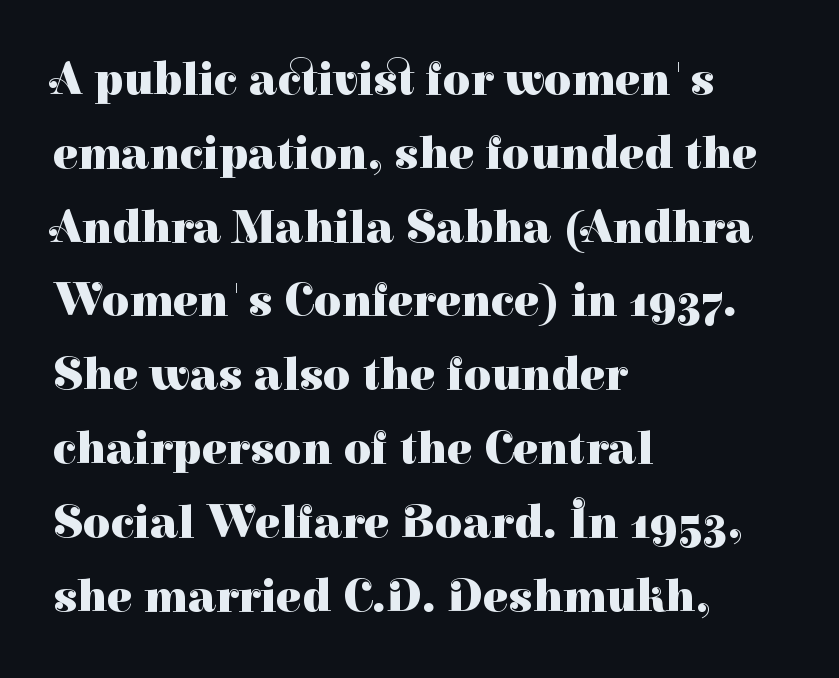
The image shows 47 px heavy serif type, upright; set left-aligned, normal line spacing (1.57x), normal letter spacing, not underlined; high stroke contrast and a medium x-height.
